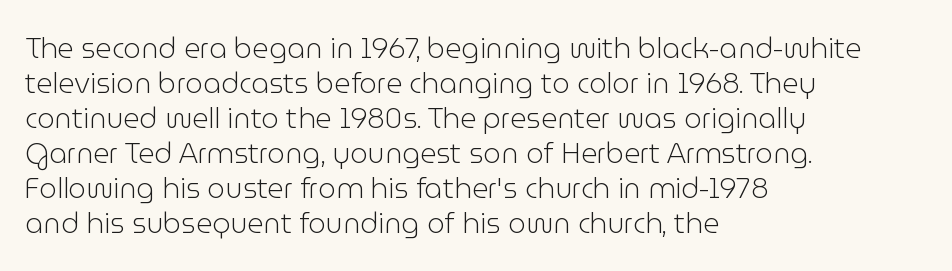
{"serif": "no", "italic": "no", "bold": "no", "weight": "light", "width": "normal", "stroke_contrast": "low", "x_height": "medium", "monospaced": "no", "underline": "no", "align": "left", "line_spacing": "normal", "line_spacing_ratio": 1.25, "letter_spacing": "normal", "letter_spacing_em": 0.0, "glyph_px": 28}
